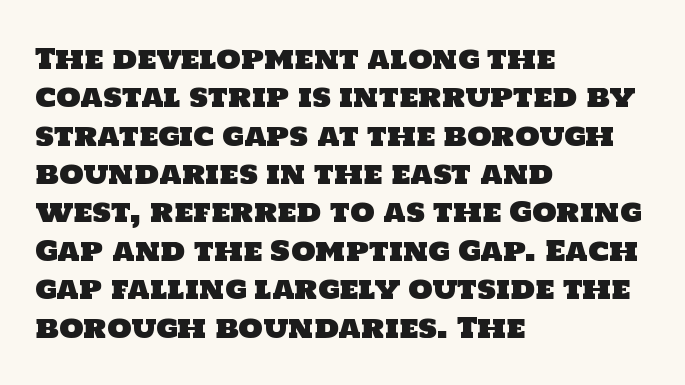
You can tell from the bare stems that sans-serif type was used. Normally led — the rows are evenly, conventionally spaced. Caption: multi-line text, flush left, ragged right. Each row of text sits above clean, open space.
